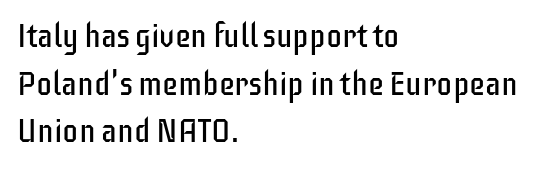
Unbolded letterforms with no extra heft. Note the varied advance widths — an 'i' is clearly narrower than an 'm'. The paragraph shown leans on its left margin. This sample uses a sans-serif face. A typesetter would call this zero additional tracking.
